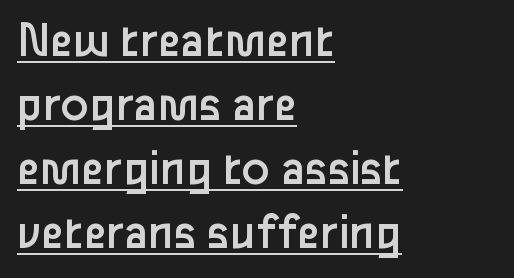
The image shows 52 px regular-weight sans-serif type, upright; set left-aligned, line spacing 1.23x, normal letter spacing, underlined; low stroke contrast and a medium x-height.
